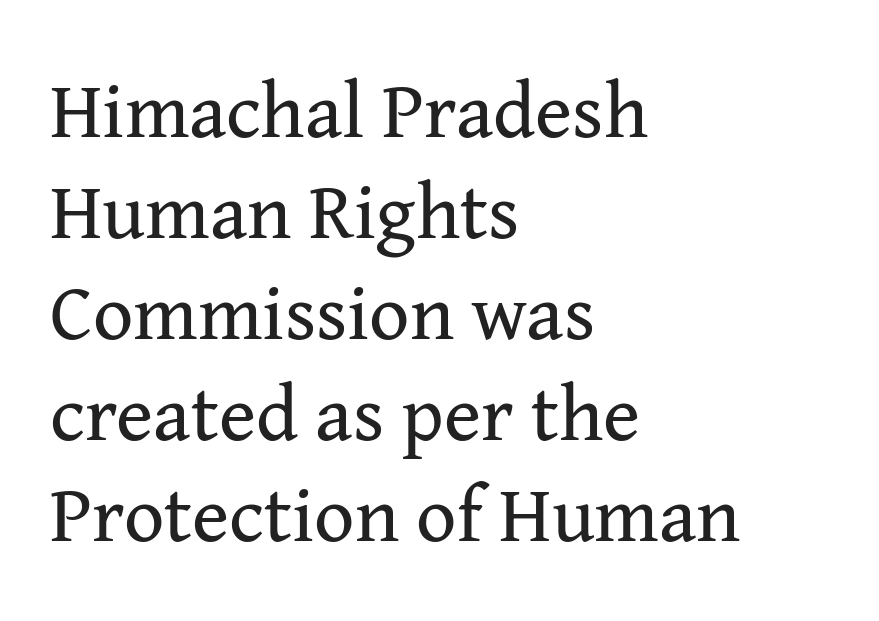
The image shows 79 px regular-weight serif type, upright; set left-aligned, normal line spacing (1.28x), normal letter spacing, not underlined; medium stroke contrast and a medium x-height.
